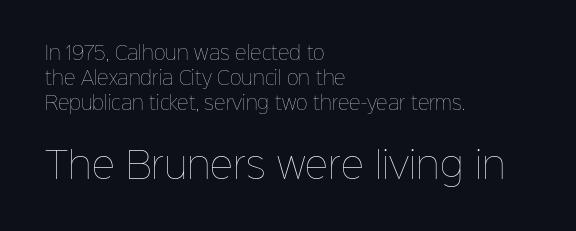
Q: Is the text bold? A: No.
Q: Is the text italic (slanted)? A: No, it is upright.
Q: Is the text underlined? A: No.
Q: How is the paragraph aligned? A: Left-aligned.
Q: Is the spacing between letters normal or unusually wide? A: Normal.
Q: Is the spacing between lines tight, normal or loose? A: Normal.
Q: Which block of text is set in a larger size, the first (top) or the second (bottom)? A: The second (bottom) one.
Q: Width (condensed, normal, or wide)? A: Normal.
Q: Stroke contrast? A: Low.
Q: x-height? A: Medium.
Q: Monospaced? A: No.
